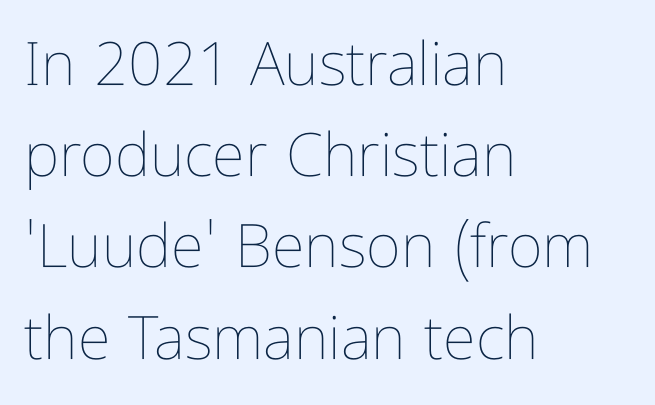
The image shows 60 px thin, condensed type, upright; set left-aligned, normal line spacing (1.52x), normal letter spacing, not underlined; low stroke contrast and a medium x-height.
